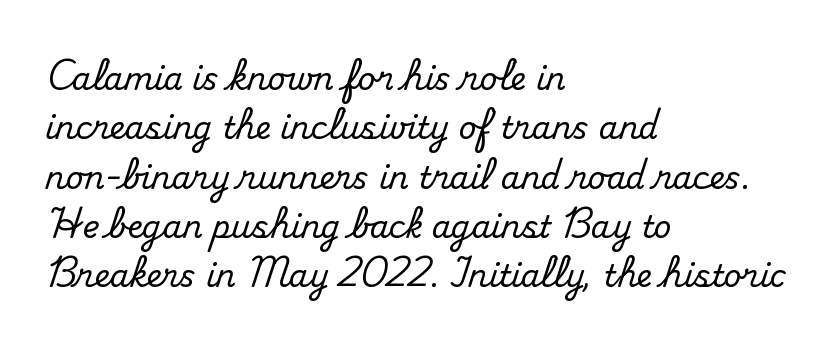
{"serif": "yes", "width": "normal", "stroke_contrast": "medium", "x_height": "small", "monospaced": "no", "underline": "no", "align": "left", "line_spacing": "normal", "line_spacing_ratio": 1.59, "letter_spacing": "normal", "letter_spacing_em": 0.0, "glyph_px": 31}
